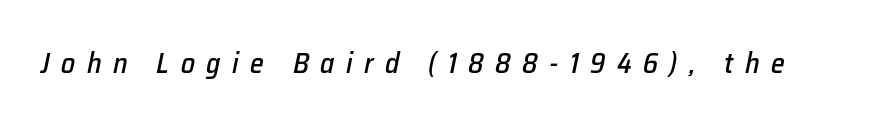
The image shows 28 px text type, italic (leaning right); set unusually wide letter spacing (+0.41 em), not underlined; low stroke contrast and a medium x-height.
